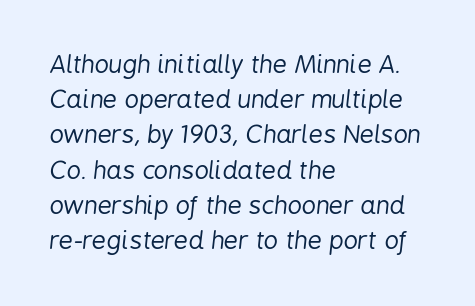
{"italic": "yes", "lean": "right", "slant_degrees": 6, "bold": "no", "underline": "no", "align": "left", "line_spacing": "normal", "line_spacing_ratio": 1.41, "letter_spacing": "normal", "letter_spacing_em": 0.0, "glyph_px": 25}
